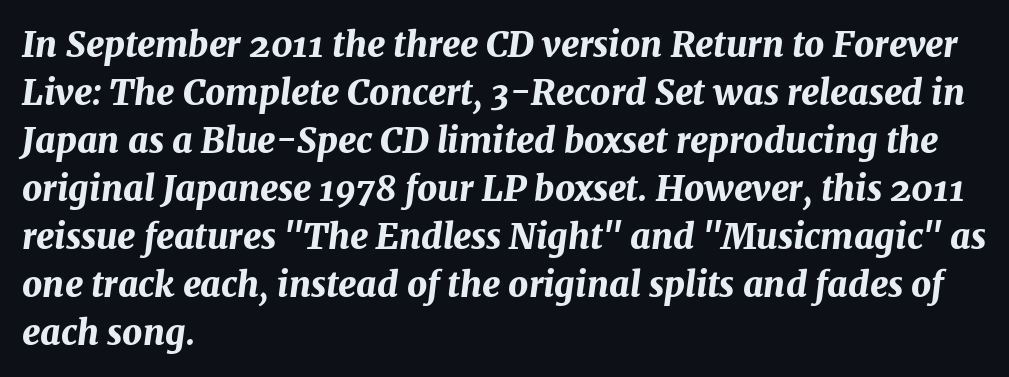
The image shows 35 px bold type, italic (leaning right); set left-aligned, normal line spacing (1.37x), normal letter spacing, not underlined; medium stroke contrast and a medium x-height.
